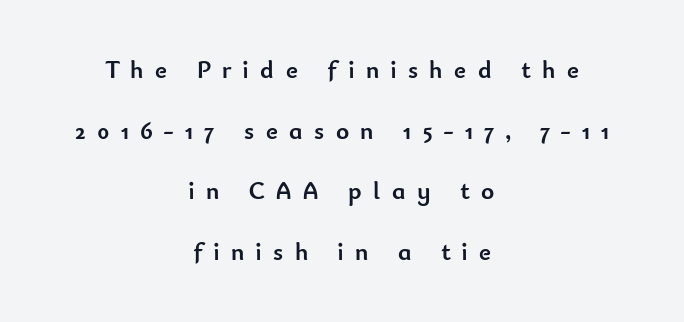
The image shows 25 px bold type, upright; set centered, loose line spacing (2.43x), unusually wide letter spacing (+0.46 em), not underlined.
